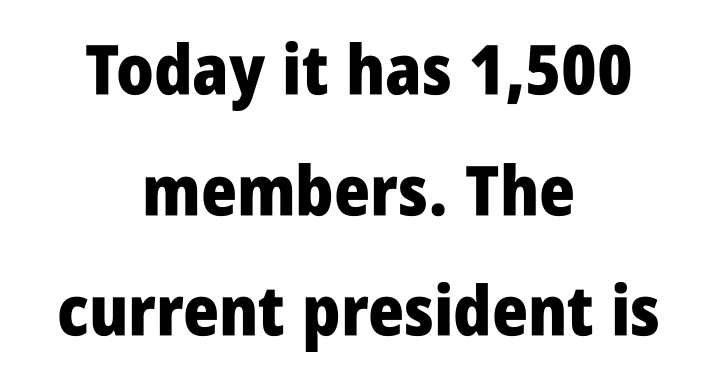
Note the varied advance widths — an 'i' is clearly narrower than an 'm'. Bare-footed words on every line. If you folded the block vertically in half, each line would mirror itself in length. In terms of letterspacing, this is plain default setting.
